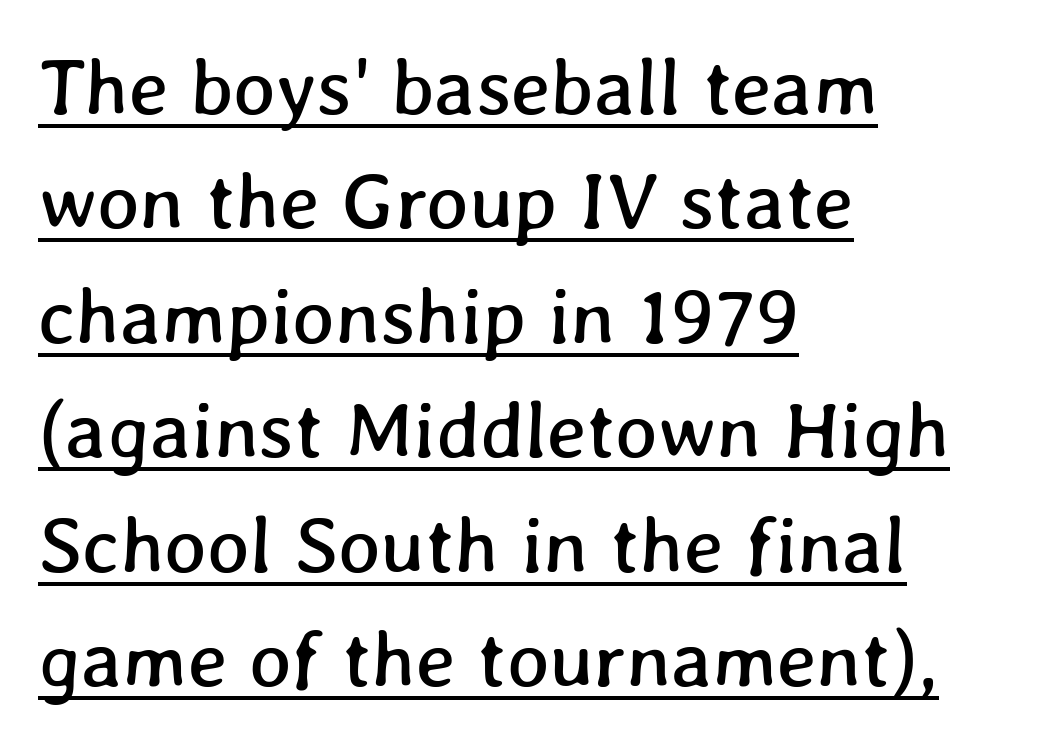
{"width": "normal", "stroke_contrast": "low", "x_height": "medium", "monospaced": "no", "underline": "yes", "align": "left", "line_spacing": "normal", "line_spacing_ratio": 1.43, "letter_spacing": "normal", "letter_spacing_em": 0.0, "glyph_px": 80}
